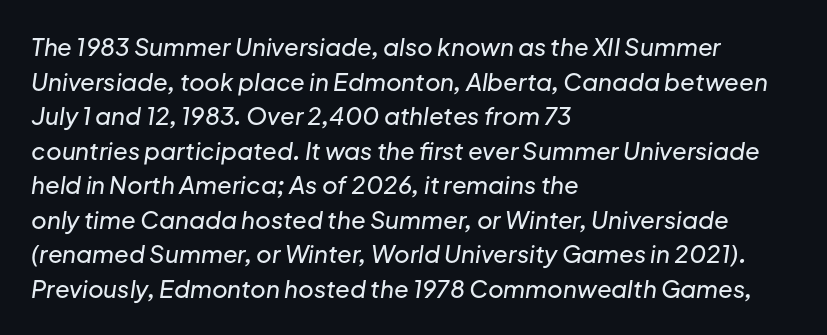
The image shows 24 px text type, italic (leaning right); set left-aligned, normal line spacing (1.44x), normal letter spacing, not underlined.
